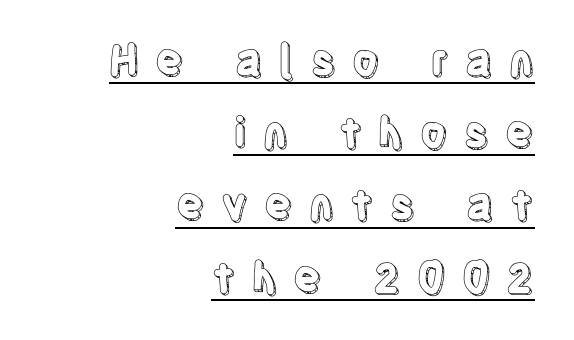
The image shows 42 px condensed type, upright; set right-aligned, line spacing 1.72x, unusually wide letter spacing (+0.38 em), underlined; a large x-height.
